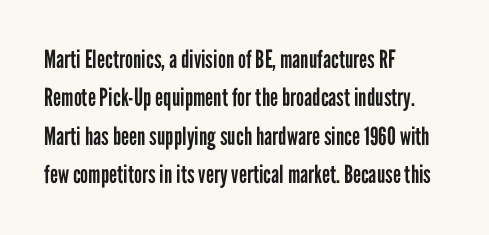
This sample uses an upright cut, with every glyph sitting square on the baseline. The string is rendered with underlining switched off. Tracking value appears to be zero — textbook default spacing. The lines in this sample share a left origin and differ only in where they stop. Vertical spacing — default.
